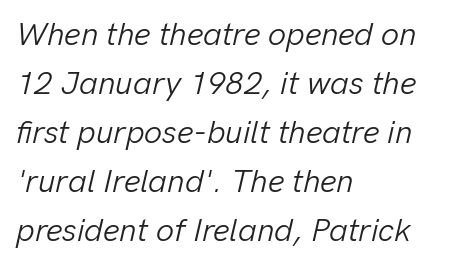
{"italic": "yes", "lean": "right", "slant_degrees": 13, "bold": "no", "weight": "light", "width": "normal", "stroke_contrast": "low", "x_height": "medium", "monospaced": "no", "underline": "no", "align": "left", "line_spacing": "normal", "line_spacing_ratio": 1.53, "letter_spacing": "normal", "letter_spacing_em": 0.0, "glyph_px": 32}
